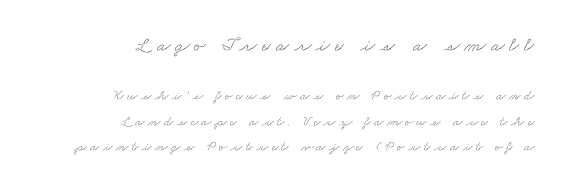
{"underline": "no", "align": "right", "line_spacing_ratio": 1.81, "letter_spacing": "wide", "letter_spacing_em": 0.24, "larger_block": "first", "size_ratio": 1.43, "glyph_px": 20}
